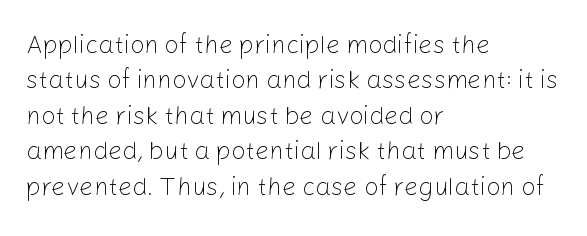
The image shows 25 px text type, upright; set left-aligned, normal line spacing (1.42x), normal letter spacing, not underlined.
